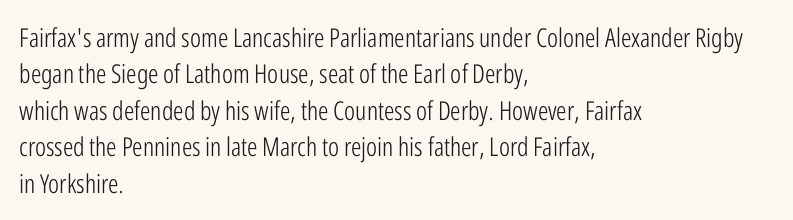
{"italic": "no", "bold": "no", "underline": "no", "align": "left", "line_spacing": "normal", "line_spacing_ratio": 1.4, "letter_spacing": "normal", "letter_spacing_em": 0.0, "glyph_px": 26}
